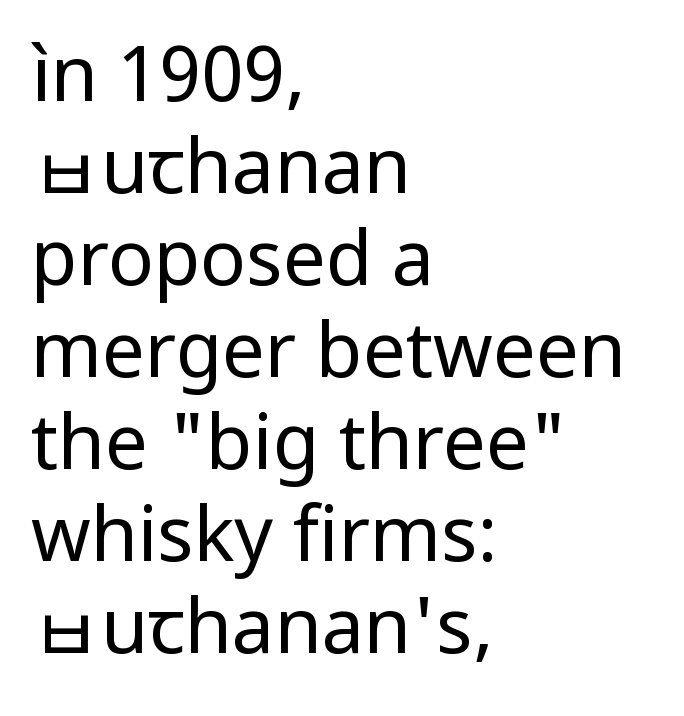
{"serif": "no", "italic": "no", "bold": "no", "weight": "regular", "width": "normal", "stroke_contrast": "low", "x_height": "medium", "monospaced": "no", "underline": "no", "align": "left", "line_spacing_ratio": 1.21, "letter_spacing": "normal", "letter_spacing_em": 0.0, "glyph_px": 76}
